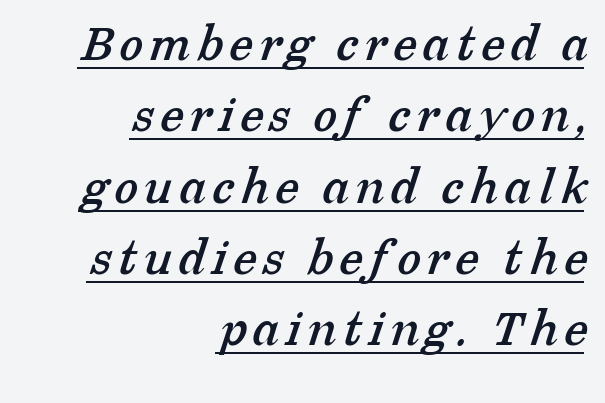
The image shows 54 px serif type; set right-aligned, normal line spacing (1.32x), underlined; low stroke contrast and a medium x-height.
